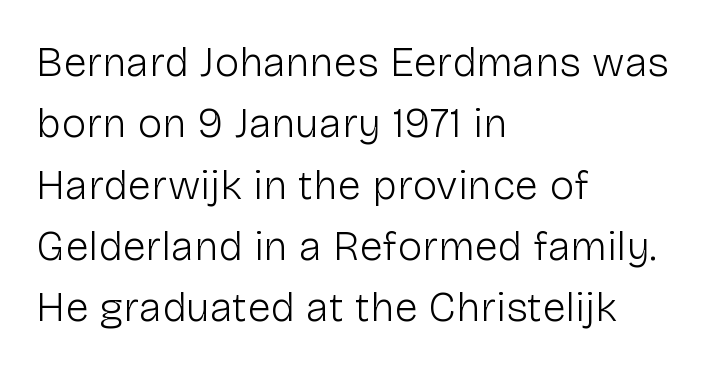
Q: Is the text bold? A: No.
Q: Is the text italic (slanted)? A: No, it is upright.
Q: Is the typeface a serif or a sans-serif typeface? A: Sans-serif.
Q: Is the text underlined? A: No.
Q: How is the paragraph aligned? A: Left-aligned.
Q: Is the spacing between letters normal or unusually wide? A: Normal.
Q: Is the spacing between lines tight, normal or loose? A: Normal.
Q: Width (condensed, normal, or wide)? A: Normal.
Q: Stroke contrast? A: Low.
Q: x-height? A: Medium.
Q: Monospaced? A: No.
